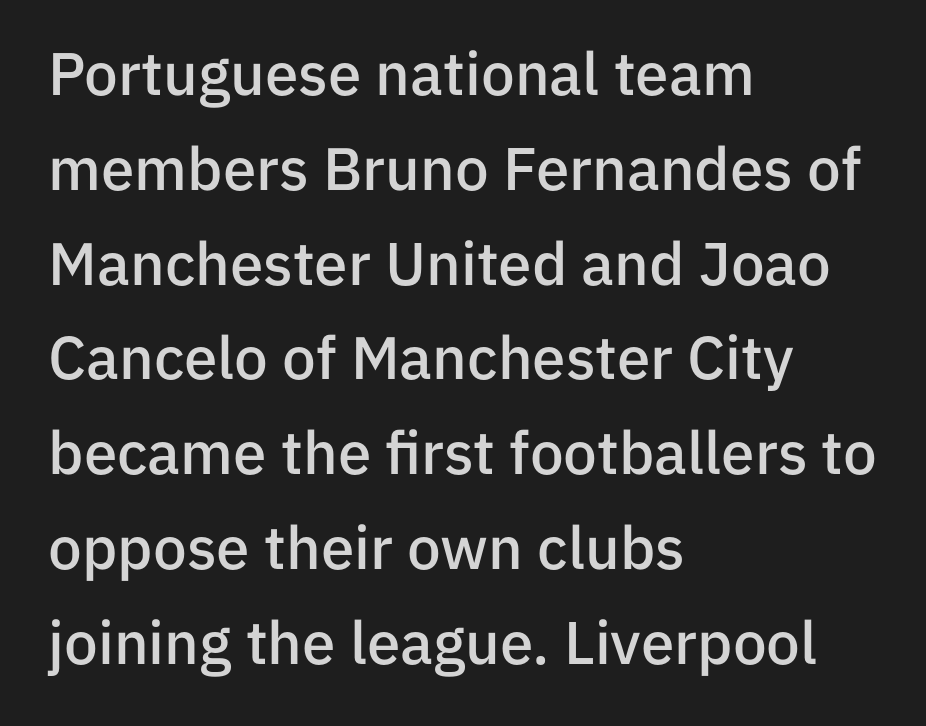
The image shows 60 px semibold sans-serif type, upright; set left-aligned, normal line spacing (1.58x), normal letter spacing, not underlined; low stroke contrast and a medium x-height.
